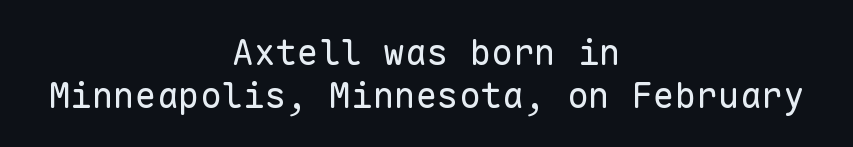
Every character sits straight up, as roman type does. To sum up the face: it is a sans, with no serifs. Weight: regular or lighter. A clean baseline with only descenders dipping below it. Centered paragraph, ragged on both sides.
